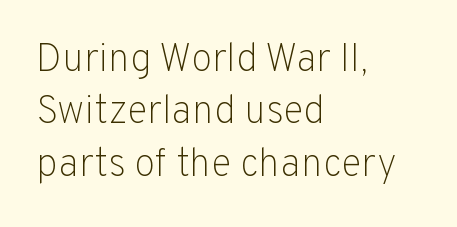
The image shows 39 px light sans-serif type, upright; set left-aligned, normal line spacing (1.34x), normal letter spacing, not underlined; low stroke contrast and a medium x-height.
